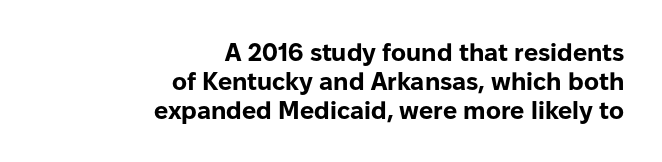
Is there any slant? The stems are plumb. Casual observation: everything's shoved over to the right. Emphasis by weight is at full strength: bold. The letters sit at their default tracking, neither squeezed nor spread. Any mark beneath the type? The region is blank.
